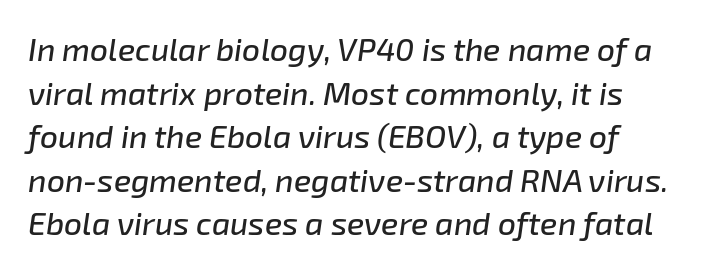
The image shows 32 px text type, italic (leaning right); set left-aligned, normal line spacing (1.36x), normal letter spacing, not underlined; low stroke contrast and a medium x-height.
